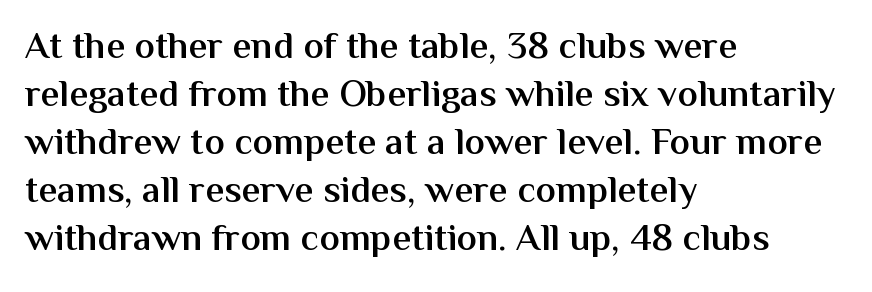
The image shows 38 px semibold sans-serif type, upright; set left-aligned, normal line spacing (1.26x), normal letter spacing, not underlined; medium stroke contrast and a medium x-height.
